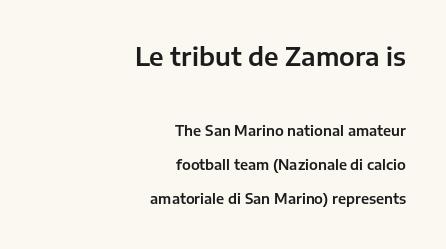
In terms of posture, this sample is upright. Between these two stacked blocks, the higher one wins on size. Does extra space separate the letters? No, they use regular spacing. Check the space under the baseline: it is left empty. The compositor pushed each line to the right boundary. If you measured baseline to baseline, you'd find a long distance.
